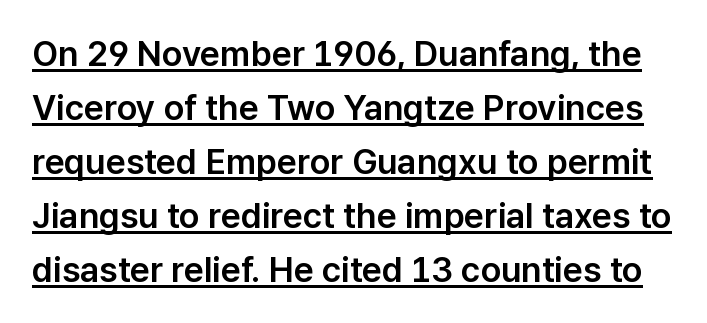
The image shows 35 px sans-serif type, upright; set normal line spacing (1.54x), normal letter spacing, underlined; low stroke contrast and a medium x-height.
